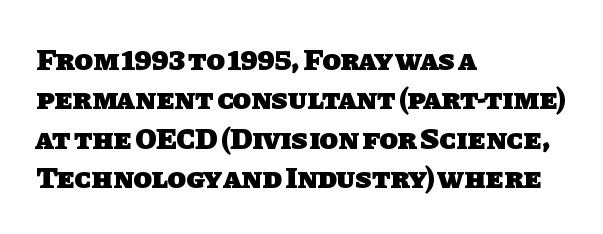
Each row of text sits above clean, open space. The lines sit at an ordinary, default distance from one another. These lines stack with their left ends in a neat column. Students, this is bold: see how much ink each stroke carries. Do the characters align in a grid? No, the font is proportional. The line texture is even and compact thanks to regular tracking.
